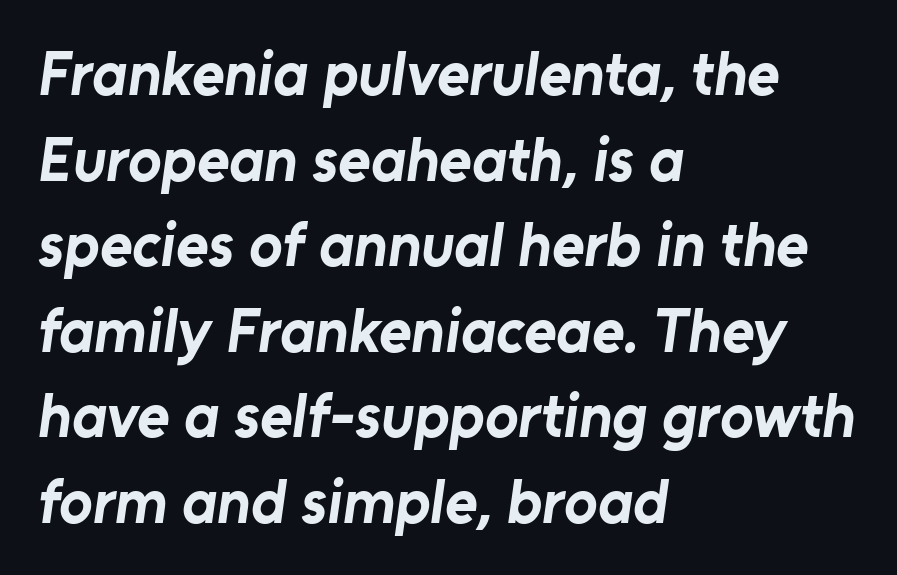
Q: Is the text bold? A: Yes.
Q: Is the typeface a serif or a sans-serif typeface? A: Sans-serif.
Q: Is the text underlined? A: No.
Q: How is the paragraph aligned? A: Left-aligned.
Q: Is the spacing between letters normal or unusually wide? A: Normal.
Q: Is the spacing between lines tight, normal or loose? A: Normal.
Q: Width (condensed, normal, or wide)? A: Normal.
Q: Stroke contrast? A: Low.
Q: x-height? A: Medium.
Q: Monospaced? A: No.
